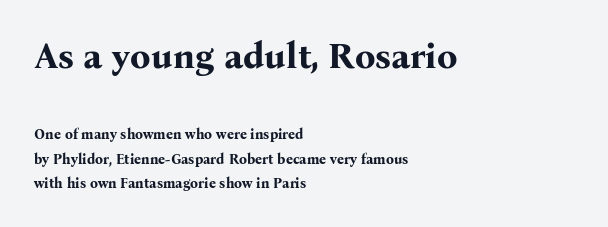
Q: Is the text bold? A: Yes.
Q: Is the text italic (slanted)? A: No, it is upright.
Q: Is the typeface a serif or a sans-serif typeface? A: Serif.
Q: Is the text underlined? A: No.
Q: How is the paragraph aligned? A: Left-aligned.
Q: Is the spacing between letters normal or unusually wide? A: Normal.
Q: Which block of text is set in a larger size, the first (top) or the second (bottom)? A: The first (top) one.
Q: Width (condensed, normal, or wide)? A: Normal.
Q: Stroke contrast? A: Medium.
Q: x-height? A: Medium.
Q: Monospaced? A: No.
